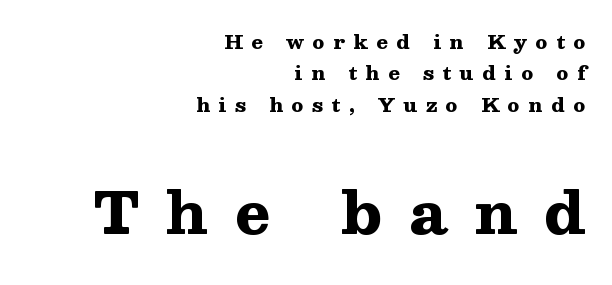
The image shows 58 px heavy, wide serif type, upright; set right-aligned, normal line spacing (1.65x), unusually wide letter spacing (+0.46 em), not underlined; the second (bottom) block is 3.05x larger; medium stroke contrast and a medium x-height.
